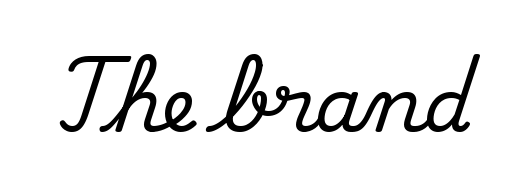
Q: Is the text italic (slanted)? A: Yes.
Q: Is the typeface a serif or a sans-serif typeface? A: Serif.
Q: Is the text underlined? A: No.
Q: Is the spacing between letters normal or unusually wide? A: Normal.
Q: Width (condensed, normal, or wide)? A: Normal.
Q: Stroke contrast? A: Medium.
Q: x-height? A: Small.
Q: Monospaced? A: No.
